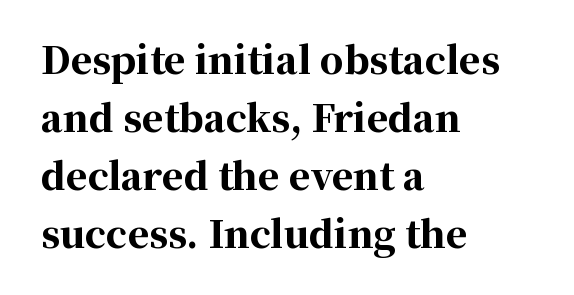
Q: Is the text bold? A: Yes.
Q: Is the text italic (slanted)? A: No, it is upright.
Q: Is the typeface a serif or a sans-serif typeface? A: Serif.
Q: Is the text underlined? A: No.
Q: How is the paragraph aligned? A: Left-aligned.
Q: Is the spacing between letters normal or unusually wide? A: Normal.
Q: Is the spacing between lines tight, normal or loose? A: Normal.
Q: Width (condensed, normal, or wide)? A: Normal.
Q: Stroke contrast? A: High.
Q: x-height? A: Medium.
Q: Monospaced? A: No.
